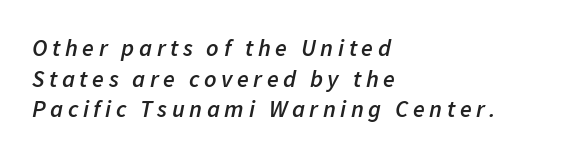
Rows of type keep a routine distance in the vertical direction. A classic flush-left, rag-right setting is used for this passage. Just letters on the line, the space beneath them empty. Semibold letterforms, between regular and bold. Compared with ordinary roman type, these characters are visibly tilted.
